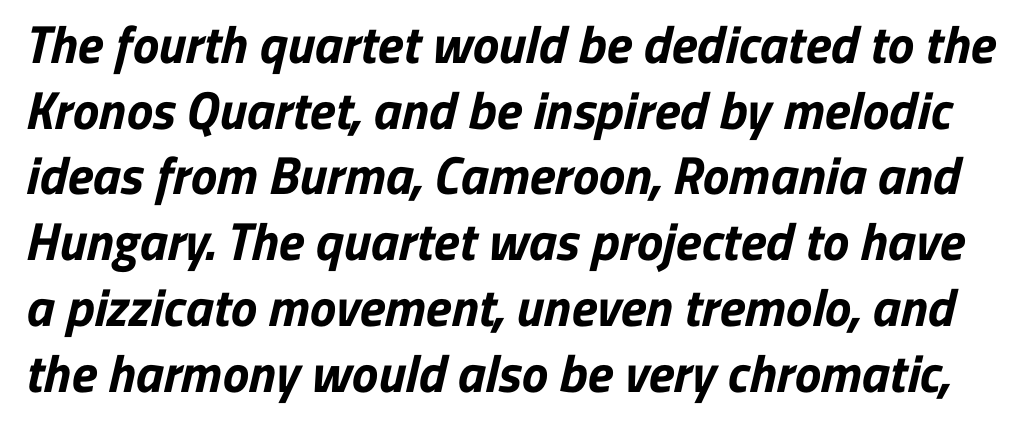
Q: Is the text bold? A: Yes.
Q: Is the typeface a serif or a sans-serif typeface? A: Sans-serif.
Q: Is the text underlined? A: No.
Q: Is the spacing between letters normal or unusually wide? A: Normal.
Q: Width (condensed, normal, or wide)? A: Normal.
Q: Stroke contrast? A: Low.
Q: x-height? A: Medium.
Q: Monospaced? A: No.
